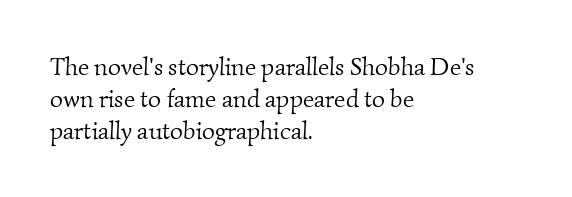
Q: Is the text bold? A: No.
Q: Is the text underlined? A: No.
Q: How is the paragraph aligned? A: Left-aligned.
Q: Is the spacing between letters normal or unusually wide? A: Normal.
Q: Is the spacing between lines tight, normal or loose? A: Normal.
